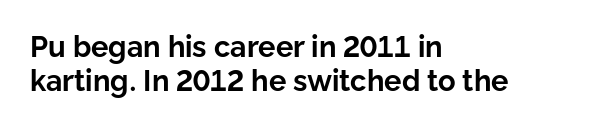
The image shows 29 px bold sans-serif type, upright; set left-aligned, line spacing 1.16x, normal letter spacing, not underlined; low stroke contrast and a medium x-height.
